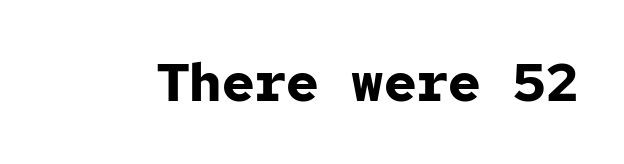
The face used here is monospaced, like something from a code editor. Is there any slant? The stems are plumb. The baseline area is clear. Chunky letters — that's bold for sure. In terms of letterspacing, this is plain default setting.
